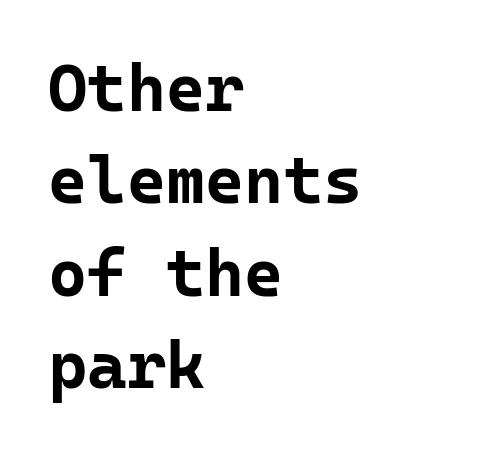
The image shows 67 px bold sans-serif type, upright, monospaced; set left-aligned, normal line spacing (1.38x), normal letter spacing, not underlined; low stroke contrast and a medium x-height.
